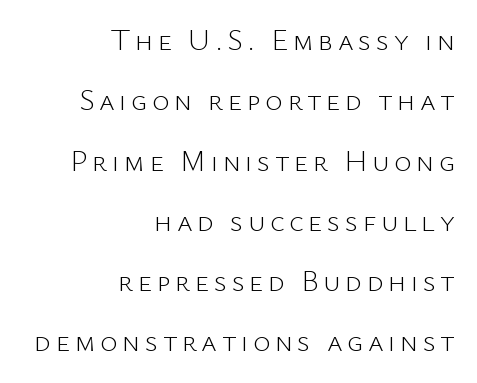
The image shows 30 px light sans-serif type, upright; set right-aligned, loose line spacing (2.01x), not underlined; low stroke contrast and a medium x-height.
